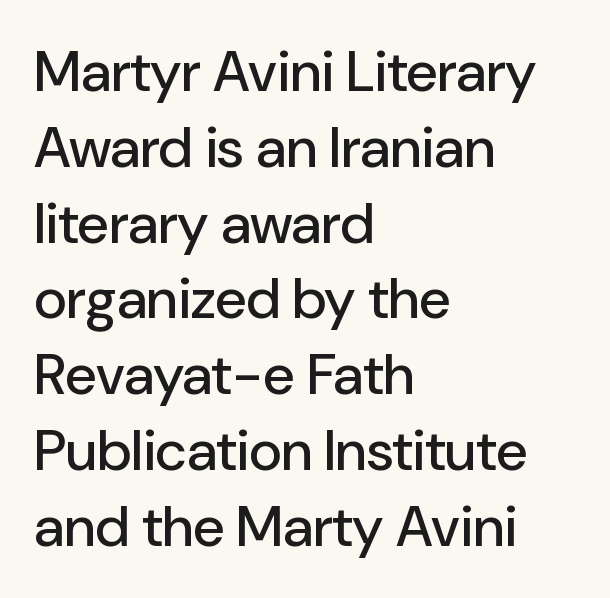
The image shows 57 px sans-serif type, upright; set left-aligned, normal line spacing (1.33x), normal letter spacing, not underlined; low stroke contrast and a medium x-height.
